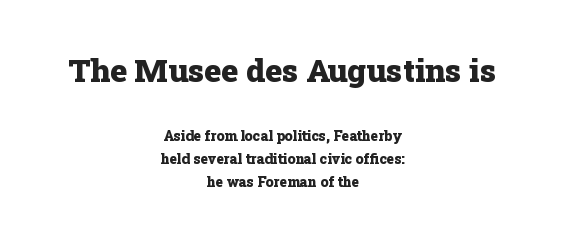
Q: Is the text bold? A: Yes.
Q: Is the text italic (slanted)? A: No, it is upright.
Q: Is the typeface a serif or a sans-serif typeface? A: Serif.
Q: Is the text underlined? A: No.
Q: How is the paragraph aligned? A: Centered.
Q: Is the spacing between letters normal or unusually wide? A: Normal.
Q: Is the spacing between lines tight, normal or loose? A: Normal.
Q: Which block of text is set in a larger size, the first (top) or the second (bottom)? A: The first (top) one.
Q: Width (condensed, normal, or wide)? A: Normal.
Q: Stroke contrast? A: Low.
Q: x-height? A: Medium.
Q: Monospaced? A: No.
